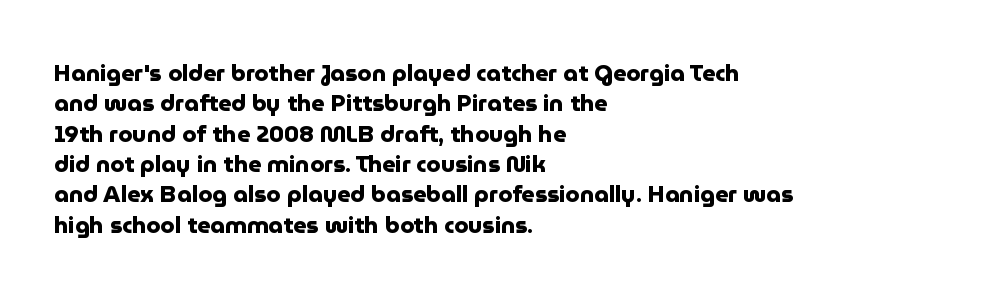
{"italic": "no", "bold": "yes", "underline": "no", "align": "left", "line_spacing": "normal", "line_spacing_ratio": 1.32, "letter_spacing": "normal", "letter_spacing_em": 0.0, "glyph_px": 23}
